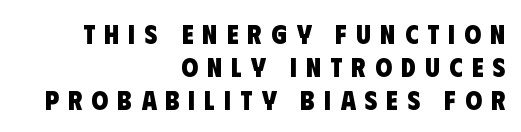
Q: Is the text bold? A: Yes.
Q: Is the text underlined? A: No.
Q: How is the paragraph aligned? A: Right-aligned.
Q: Is the spacing between letters normal or unusually wide? A: Unusually wide.
